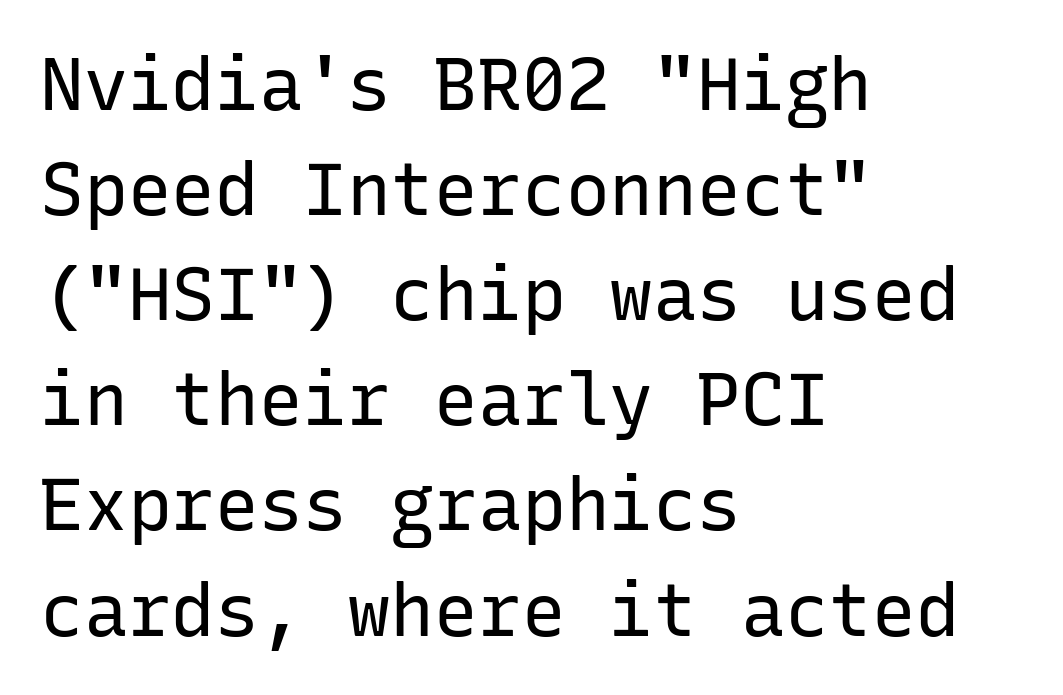
The glyphs are unaccompanied by any horizontal stroke below them. The face used here is rendered with its standard letterfit. The letters march in equal steps, a hallmark of fixed-pitch type. Stroke thickness stays within the range of a standard reading face or lighter. Tall strokes in this sample are plumb rather than angled.
